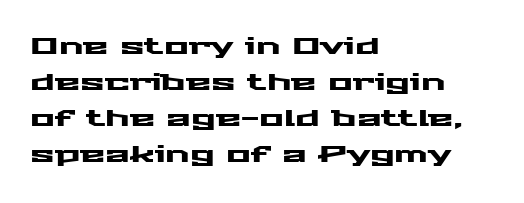
The passage shown has conventional tracking throughout. The axis of the letterforms is exactly vertical. In CSS terms this would be text-align: left. The area under the type is left untouched.
